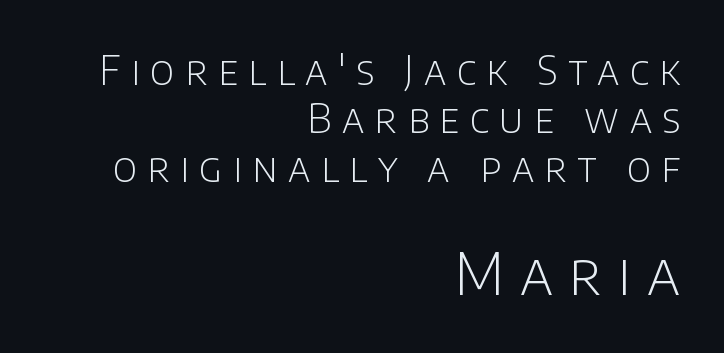
Style check: upright. Typographically, this falls in the sans-serif category. Stroke mass is kept to a normal reading level or below. Anything drawn beneath the words? Only blank space. Between one letter and the next there's a generous, obvious gap.
